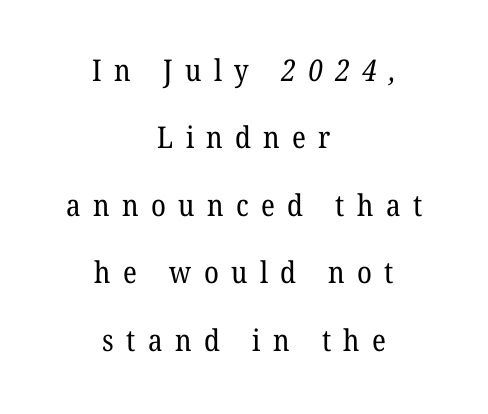
Q: Is the text bold? A: No.
Q: Is the typeface a serif or a sans-serif typeface? A: Serif.
Q: Is the text underlined? A: No.
Q: How is the paragraph aligned? A: Centered.
Q: Is the spacing between letters normal or unusually wide? A: Unusually wide.
Q: Is the spacing between lines tight, normal or loose? A: Loose.
Q: Width (condensed, normal, or wide)? A: Normal.
Q: Stroke contrast? A: Low.
Q: x-height? A: Medium.
Q: Monospaced? A: No.
